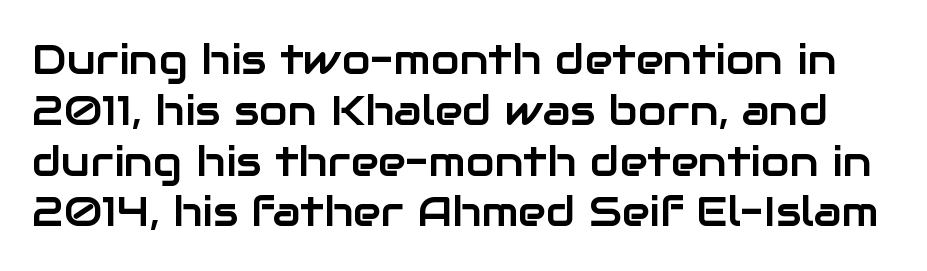
{"serif": "no", "italic": "no", "width": "normal", "stroke_contrast": "low", "x_height": "medium", "monospaced": "no", "underline": "no", "line_spacing_ratio": 1.21, "letter_spacing": "normal", "letter_spacing_em": 0.0, "glyph_px": 42}
